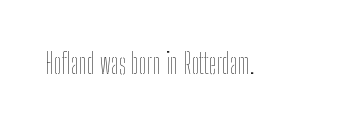
{"italic": "no", "bold": "no", "weight": "thin", "width": "condensed", "stroke_contrast": "low", "x_height": "medium", "monospaced": "no", "underline": "no", "letter_spacing": "normal", "letter_spacing_em": 0.0, "glyph_px": 28}
